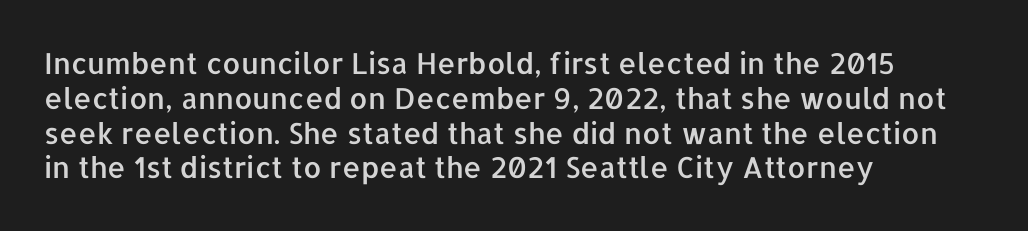
The rendering uses natural spacing where letterforms have individual widths. Alignment: flush left. Does the lettering tilt? It doesn't — this is upright. The face used here is rendered with its standard letterfit.
